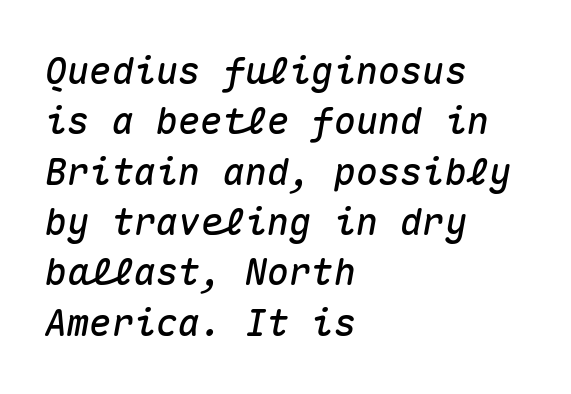
{"italic": "yes", "lean": "right", "slant_degrees": 10, "width": "normal", "stroke_contrast": "medium", "x_height": "medium", "monospaced": "yes", "underline": "no", "align": "left", "line_spacing": "normal", "line_spacing_ratio": 1.36, "letter_spacing": "normal", "letter_spacing_em": 0.0, "glyph_px": 37}
